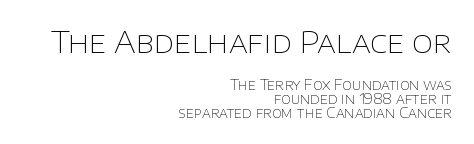
{"serif": "no", "italic": "no", "bold": "no", "weight": "thin", "width": "normal", "stroke_contrast": "low", "x_height": "large", "monospaced": "no", "underline": "no", "align": "right", "line_spacing": "tight", "line_spacing_ratio": 0.98, "letter_spacing": "normal", "letter_spacing_em": 0.0, "larger_block": "first", "size_ratio": 2.14, "glyph_px": 30}
